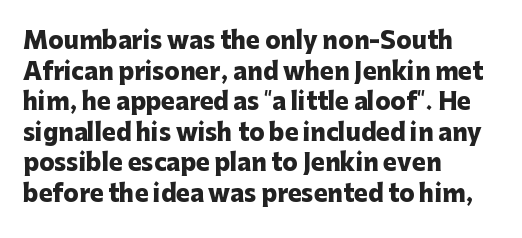
{"italic": "no", "bold": "yes", "underline": "no", "align": "left", "line_spacing": "normal", "line_spacing_ratio": 1.33, "letter_spacing": "normal", "letter_spacing_em": 0.0, "glyph_px": 23}
